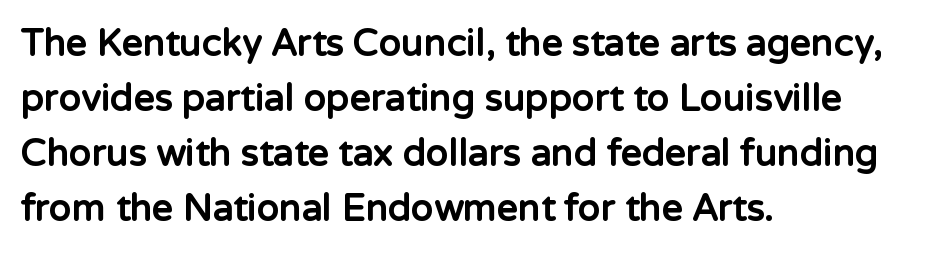
Is this a fixed-width face? No — the glyphs have proportional, varying widths. Plenty of ink on the page — the face is bold. The rendering keeps characters at their native spacing. The passage is arranged the way most books set body copy — flush left. The specimen omits any rule beneath the text block's lines. Notice how the stems are strictly vertical — no italics here.
